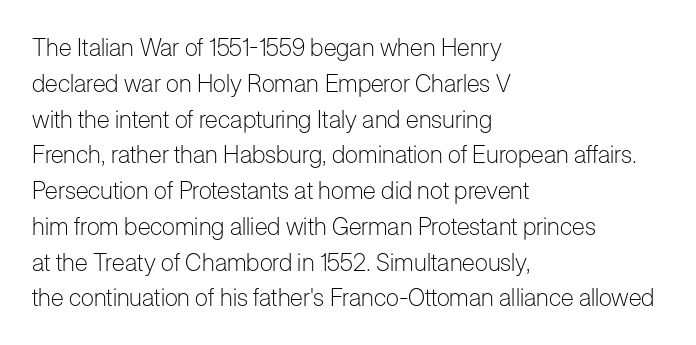
The image shows 24 px text type, upright; set left-aligned, normal line spacing (1.49x), normal letter spacing, not underlined.
